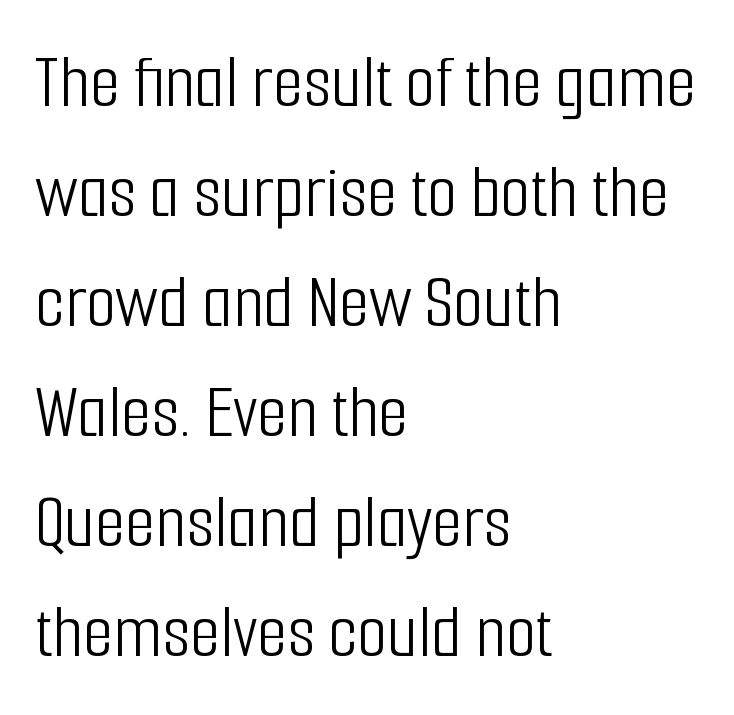
The image shows 78 px light, condensed sans-serif type, upright; set left-aligned, normal line spacing (1.41x), normal letter spacing, not underlined; low stroke contrast and a medium x-height.
